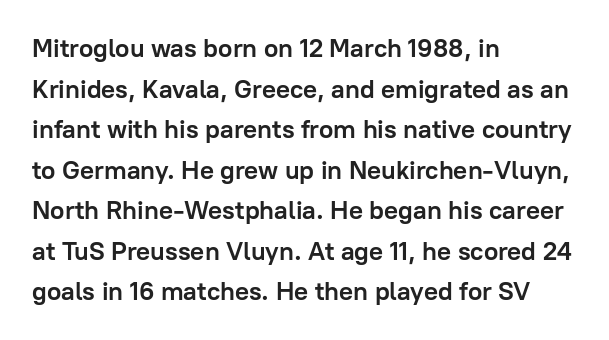
Q: Is the text bold? A: Yes.
Q: Is the text italic (slanted)? A: No, it is upright.
Q: Is the text underlined? A: No.
Q: How is the paragraph aligned? A: Left-aligned.
Q: Is the spacing between letters normal or unusually wide? A: Normal.
Q: Is the spacing between lines tight, normal or loose? A: Normal.
